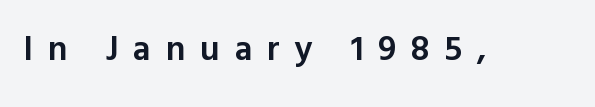
Q: Is the text bold? A: Semi-bold.
Q: Is the text italic (slanted)? A: No, it is upright.
Q: Is the typeface a serif or a sans-serif typeface? A: Sans-serif.
Q: Is the text underlined? A: No.
Q: Is the spacing between letters normal or unusually wide? A: Unusually wide.
Q: Width (condensed, normal, or wide)? A: Normal.
Q: x-height? A: Medium.
Q: Monospaced? A: No.
